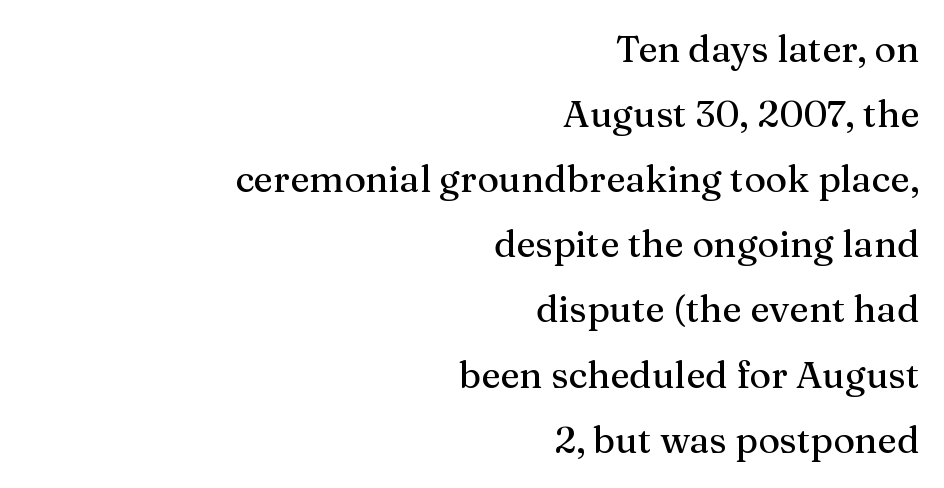
The letters carry serifs — small finishing strokes at the ends of their stems. The strip under each line holds only bare page. Is there any slant? The stems are plumb. The gaps between neighbouring characters are ordinary and unremarkable. In CSS terms this would be text-align: right.
